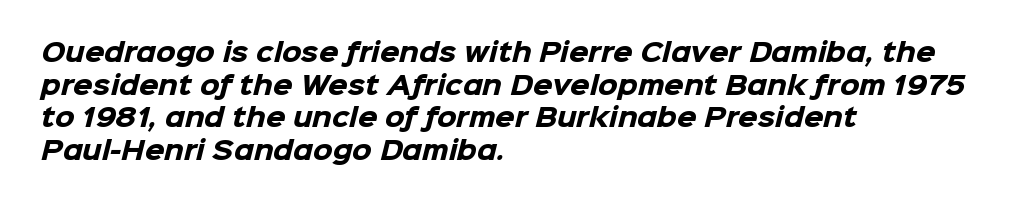
The image shows 25 px bold type; set left-aligned, normal line spacing (1.31x), normal letter spacing, not underlined.
